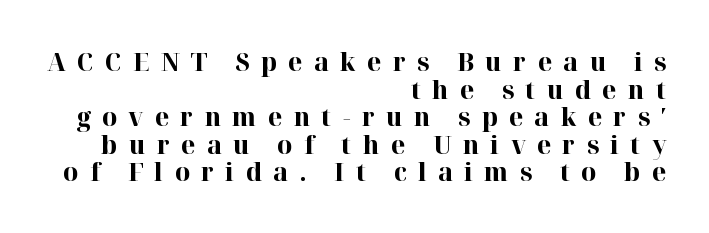
{"italic": "no", "bold": "yes", "underline": "no", "align": "right", "line_spacing": "tight", "line_spacing_ratio": 1.06, "letter_spacing": "wide", "letter_spacing_em": 0.43, "glyph_px": 26}
